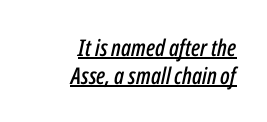
Q: Is the text italic (slanted)? A: Yes, it leans right by about 12 degrees.
Q: Is the text underlined? A: Yes.
Q: How is the paragraph aligned? A: Right-aligned.
Q: Is the spacing between letters normal or unusually wide? A: Normal.
